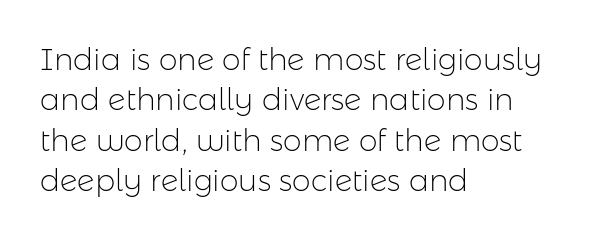
The image shows 30 px light sans-serif type, upright; set left-aligned, normal line spacing (1.35x), normal letter spacing, not underlined; low stroke contrast and a medium x-height.
